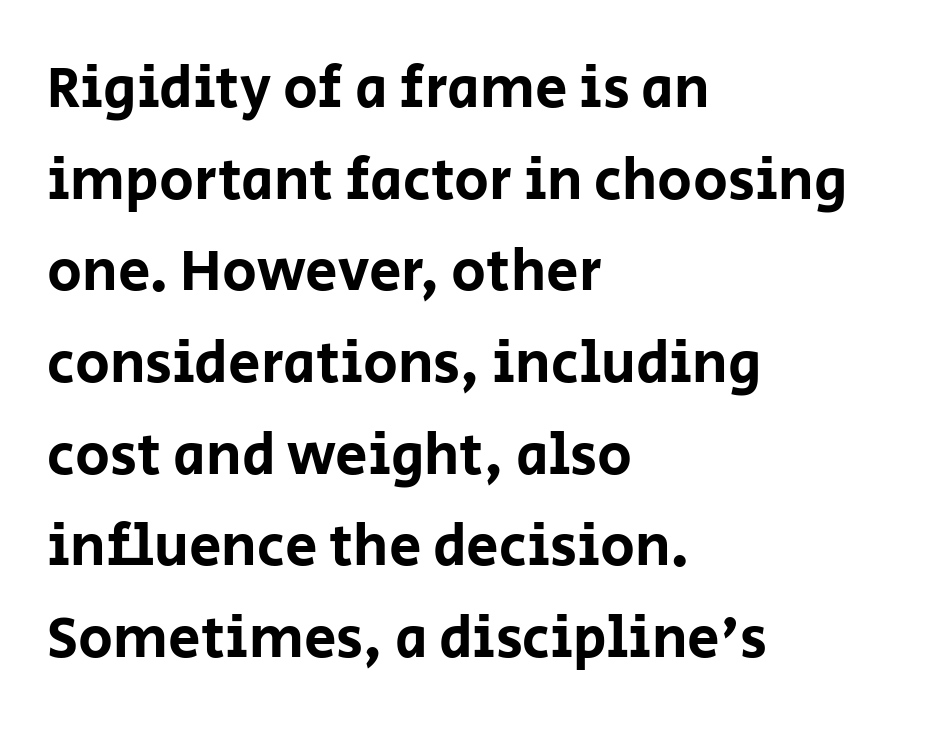
Q: Is the text italic (slanted)? A: No, it is upright.
Q: Is the typeface a serif or a sans-serif typeface? A: Sans-serif.
Q: Is the text underlined? A: No.
Q: How is the paragraph aligned? A: Left-aligned.
Q: Is the spacing between letters normal or unusually wide? A: Normal.
Q: Is the spacing between lines tight, normal or loose? A: Normal.
Q: Width (condensed, normal, or wide)? A: Normal.
Q: Stroke contrast? A: Low.
Q: x-height? A: Large.
Q: Monospaced? A: No.
